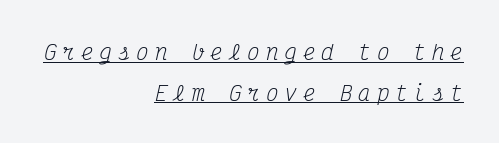
Q: Is the text bold? A: No.
Q: Is the text italic (slanted)? A: Yes, it leans right by about 12 degrees.
Q: Is the text underlined? A: Yes.
Q: How is the paragraph aligned? A: Right-aligned.
Q: Is the spacing between letters normal or unusually wide? A: Unusually wide.
Q: Is the spacing between lines tight, normal or loose? A: Loose.
